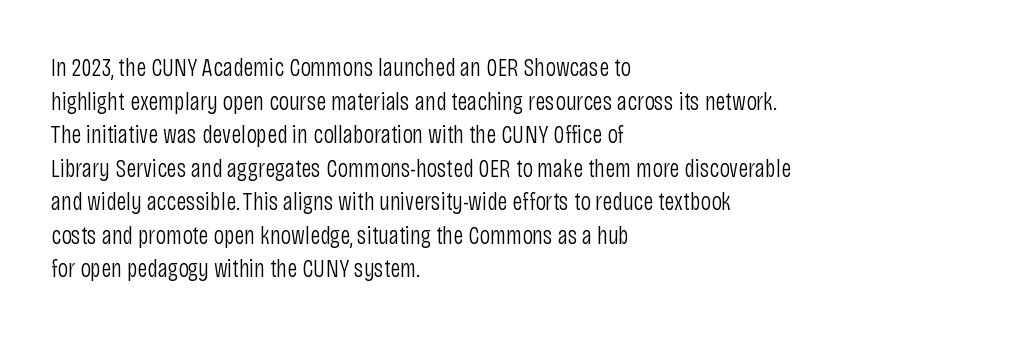
{"italic": "no", "bold": "no", "underline": "no", "align": "left", "line_spacing": "normal", "line_spacing_ratio": 1.29, "letter_spacing": "normal", "letter_spacing_em": 0.0, "glyph_px": 26}
